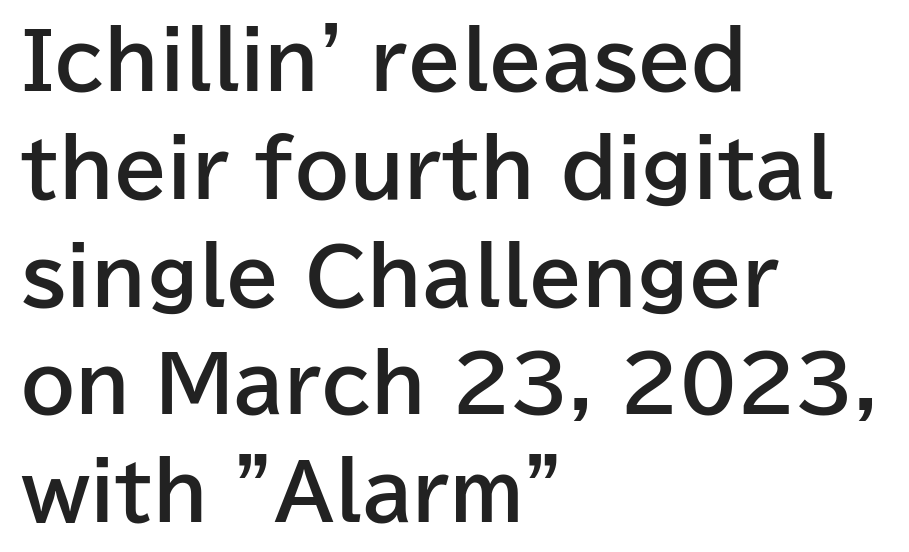
The image shows 77 px bold sans-serif type, upright; set left-aligned, normal line spacing (1.4x), normal letter spacing, not underlined; low stroke contrast and a medium x-height.
